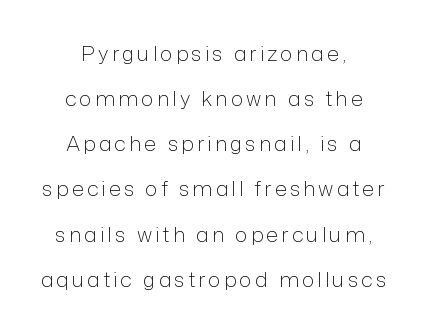
Q: Is the text bold? A: No.
Q: Is the text italic (slanted)? A: No, it is upright.
Q: Is the text underlined? A: No.
Q: How is the paragraph aligned? A: Centered.
Q: Is the spacing between lines tight, normal or loose? A: Loose.
